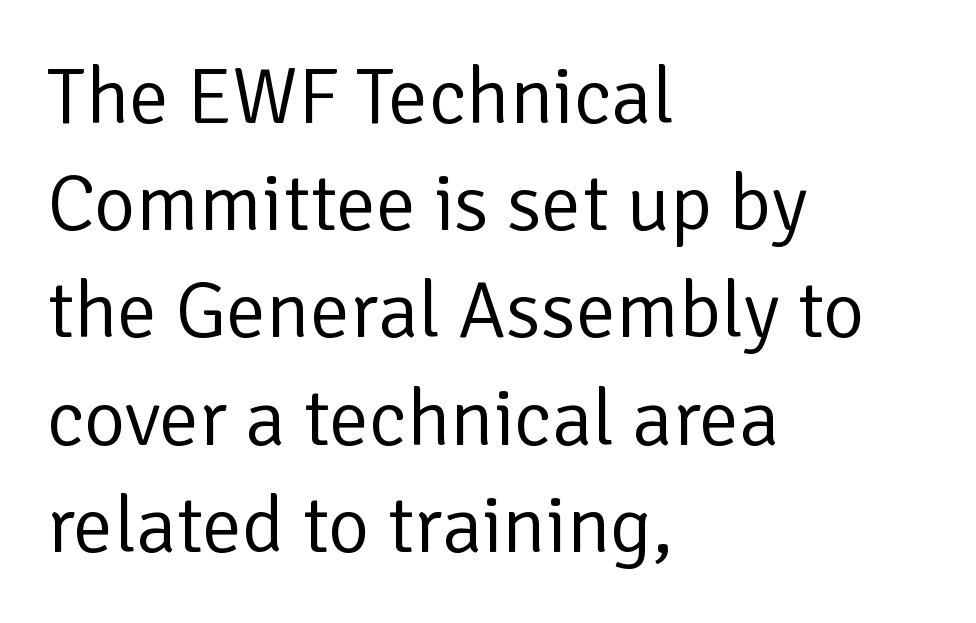
{"serif": "no", "italic": "no", "bold": "no", "weight": "regular", "width": "normal", "stroke_contrast": "low", "x_height": "medium", "monospaced": "no", "underline": "no", "align": "left", "line_spacing": "normal", "line_spacing_ratio": 1.34, "letter_spacing": "normal", "letter_spacing_em": 0.0, "glyph_px": 80}
